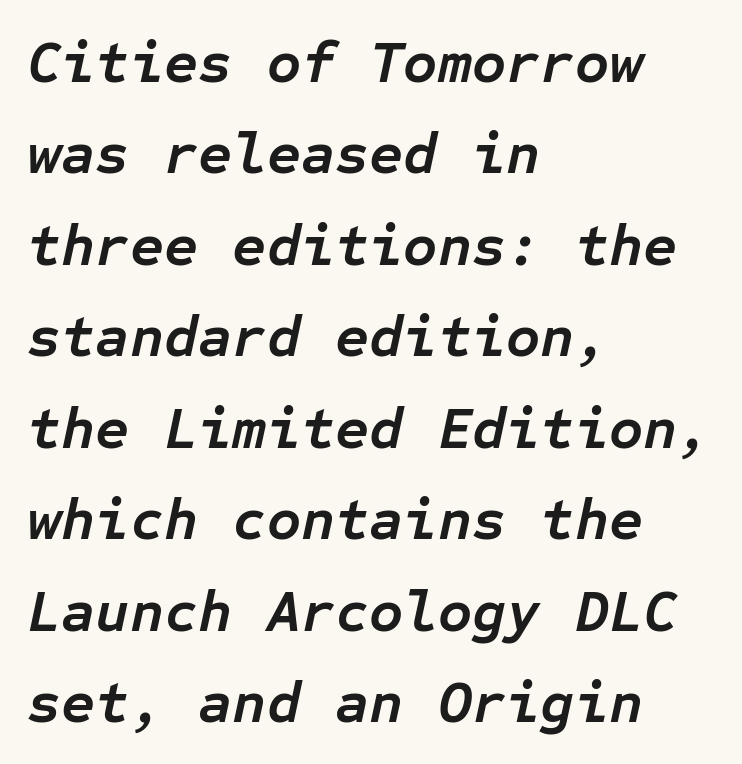
The string is rendered with underlining switched off. Visually the block forms a straight wall on the left and a jagged coastline on the right. Fixed-width glyphs throughout — classic coding-font behaviour. Summary of weight: heavy, a full bold. A typesetter would mark this as italic. Rows of type keep a routine distance in the vertical direction.
